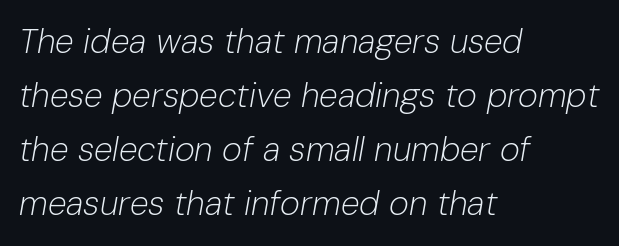
{"italic": "yes", "lean": "right", "slant_degrees": 10, "bold": "no", "weight": "light", "width": "normal", "stroke_contrast": "low", "x_height": "medium", "monospaced": "no", "underline": "no", "align": "left", "line_spacing": "normal", "line_spacing_ratio": 1.59, "letter_spacing": "normal", "letter_spacing_em": 0.0, "glyph_px": 34}
